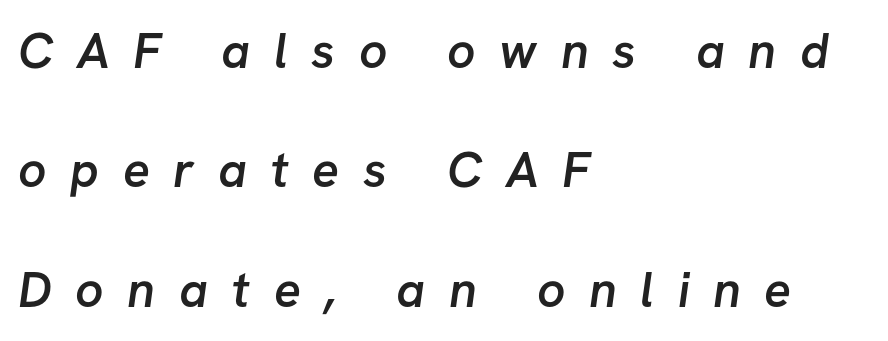
{"serif": "no", "bold": "semi", "weight": "semibold", "width": "normal", "stroke_contrast": "low", "x_height": "medium", "monospaced": "no", "underline": "no", "align": "left", "line_spacing": "loose", "line_spacing_ratio": 2.39, "letter_spacing": "wide", "letter_spacing_em": 0.47, "glyph_px": 50}
